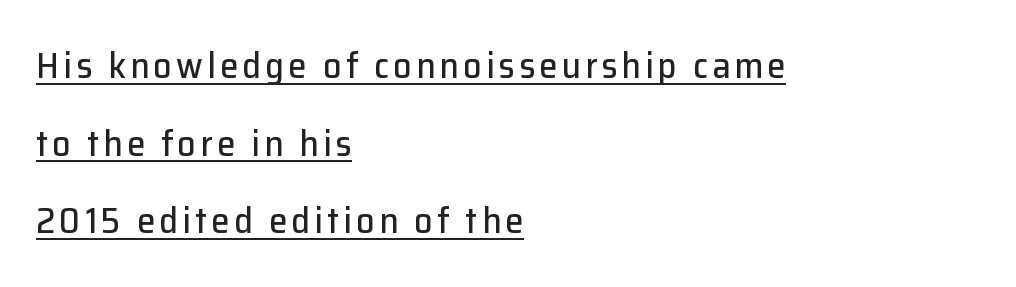
The image shows 37 px sans-serif type, upright; set left-aligned, loose line spacing (2.1x), underlined; low stroke contrast and a medium x-height.
